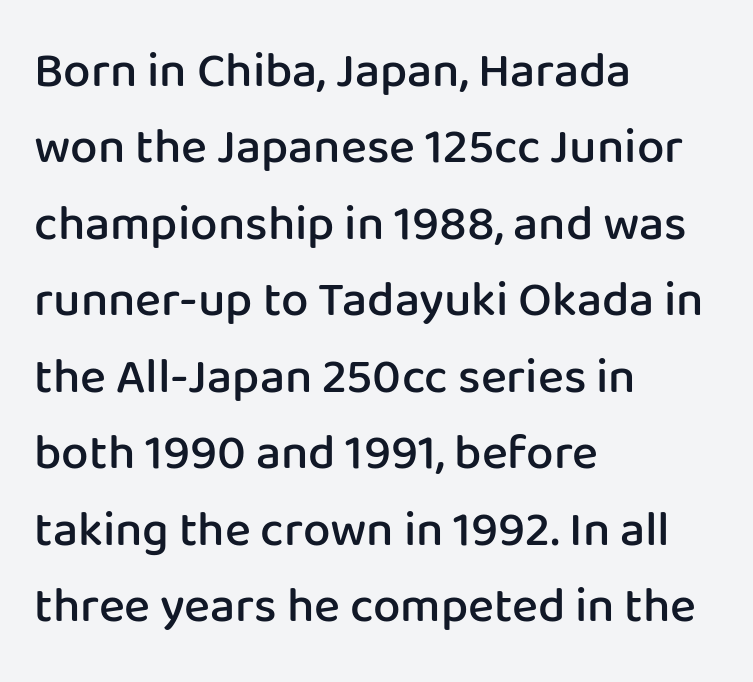
Q: Is the text bold? A: Semi-bold.
Q: Is the text italic (slanted)? A: No, it is upright.
Q: Is the typeface a serif or a sans-serif typeface? A: Sans-serif.
Q: Is the text underlined? A: No.
Q: How is the paragraph aligned? A: Left-aligned.
Q: Is the spacing between letters normal or unusually wide? A: Normal.
Q: Is the spacing between lines tight, normal or loose? A: Normal.
Q: Width (condensed, normal, or wide)? A: Normal.
Q: Stroke contrast? A: Low.
Q: x-height? A: Medium.
Q: Monospaced? A: No.
